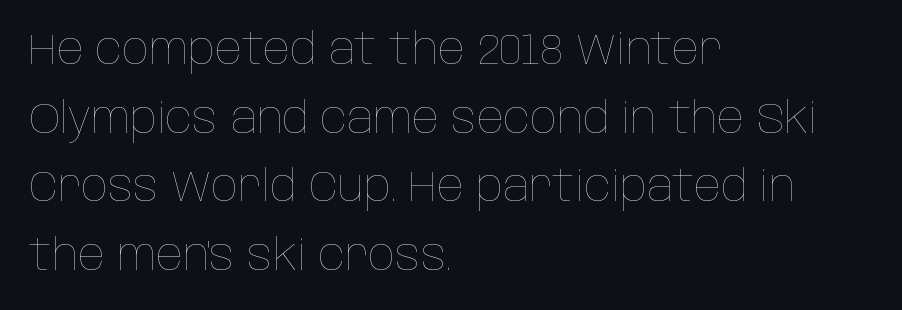
{"italic": "no", "bold": "no", "weight": "thin", "width": "condensed", "stroke_contrast": "low", "x_height": "large", "monospaced": "no", "underline": "no", "align": "left", "line_spacing": "normal", "line_spacing_ratio": 1.56, "letter_spacing": "normal", "letter_spacing_em": 0.0, "glyph_px": 44}
